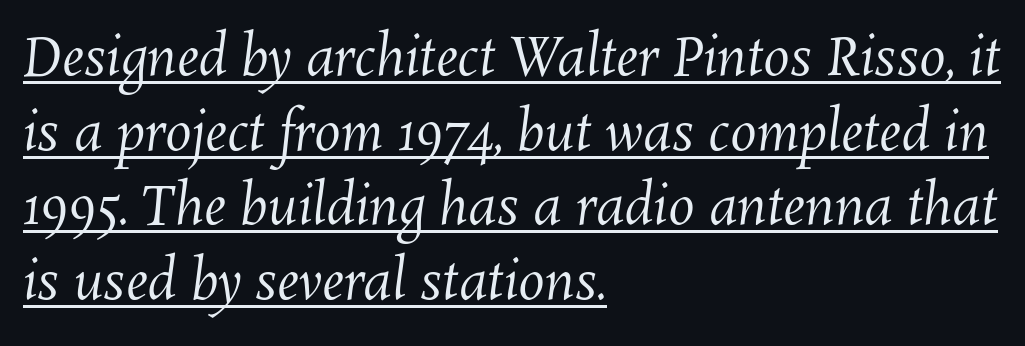
The image shows 53 px regular-weight type; set left-aligned, normal line spacing (1.41x), normal letter spacing, underlined; medium stroke contrast and a medium x-height.
